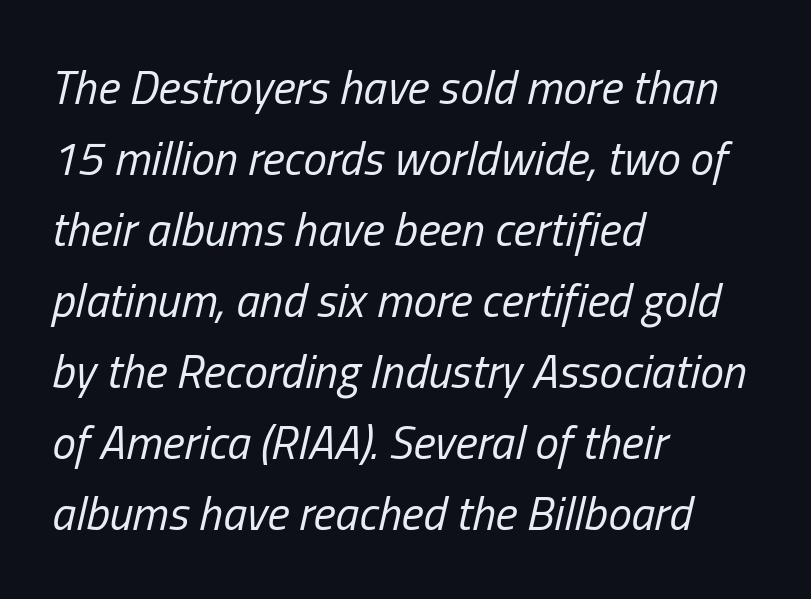
{"italic": "yes", "lean": "right", "slant_degrees": 13, "bold": "no", "weight": "regular", "width": "condensed", "stroke_contrast": "low", "x_height": "medium", "monospaced": "no", "underline": "no", "align": "left", "line_spacing": "normal", "line_spacing_ratio": 1.51, "letter_spacing": "normal", "letter_spacing_em": 0.0, "glyph_px": 47}
